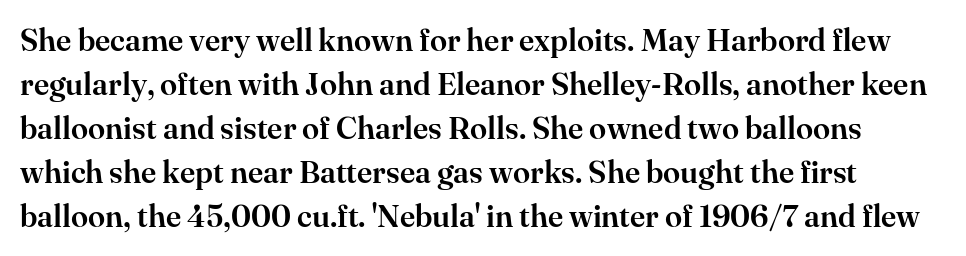
Q: Is the text italic (slanted)? A: No, it is upright.
Q: Is the typeface a serif or a sans-serif typeface? A: Serif.
Q: Is the text underlined? A: No.
Q: Is the spacing between letters normal or unusually wide? A: Normal.
Q: Is the spacing between lines tight, normal or loose? A: Normal.
Q: Width (condensed, normal, or wide)? A: Normal.
Q: Stroke contrast? A: High.
Q: x-height? A: Small.
Q: Monospaced? A: No.
